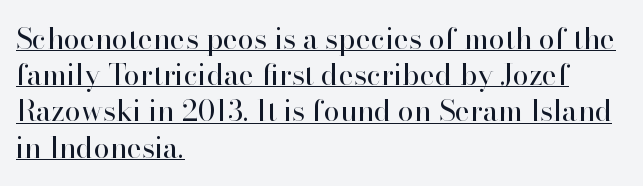
The image shows 29 px regular-weight serif type, upright; set left-aligned, normal line spacing (1.25x), normal letter spacing, underlined; high stroke contrast and a small x-height.
